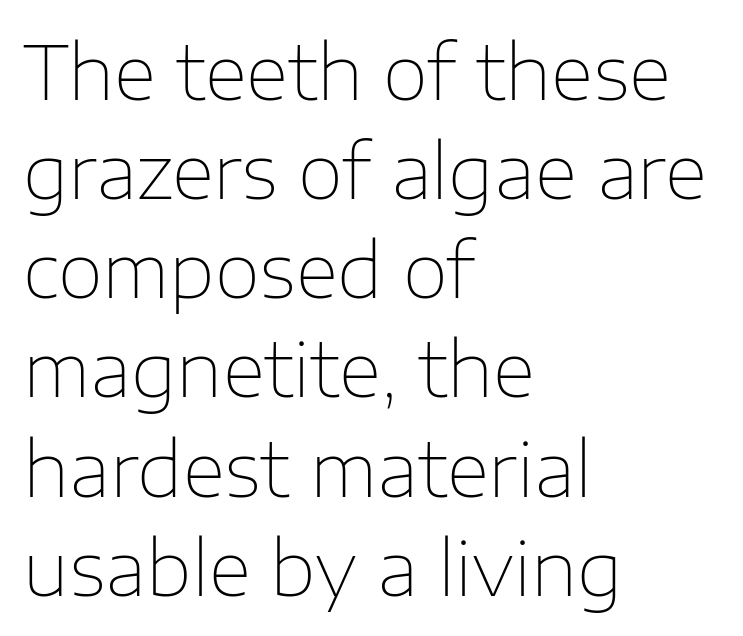
{"serif": "no", "italic": "no", "bold": "no", "weight": "thin", "width": "normal", "stroke_contrast": "low", "x_height": "medium", "monospaced": "no", "underline": "no", "align": "left", "line_spacing": "normal", "line_spacing_ratio": 1.34, "letter_spacing": "normal", "letter_spacing_em": 0.0, "glyph_px": 74}
